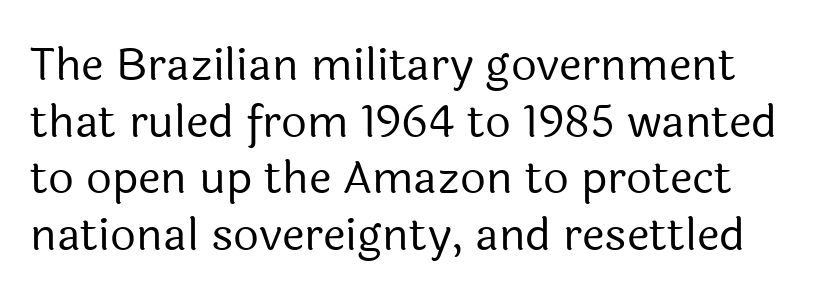
The image shows 45 px regular-weight sans-serif type, upright; set normal line spacing (1.26x), normal letter spacing, not underlined; a medium x-height.
